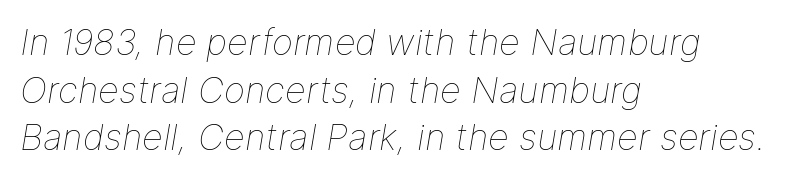
Q: Is the text bold? A: No.
Q: Is the text italic (slanted)? A: Yes, it leans right by about 9 degrees.
Q: Is the text underlined? A: No.
Q: How is the paragraph aligned? A: Left-aligned.
Q: Is the spacing between letters normal or unusually wide? A: Normal.
Q: Is the spacing between lines tight, normal or loose? A: Normal.
Q: Width (condensed, normal, or wide)? A: Normal.
Q: Stroke contrast? A: Low.
Q: x-height? A: Medium.
Q: Monospaced? A: No.
